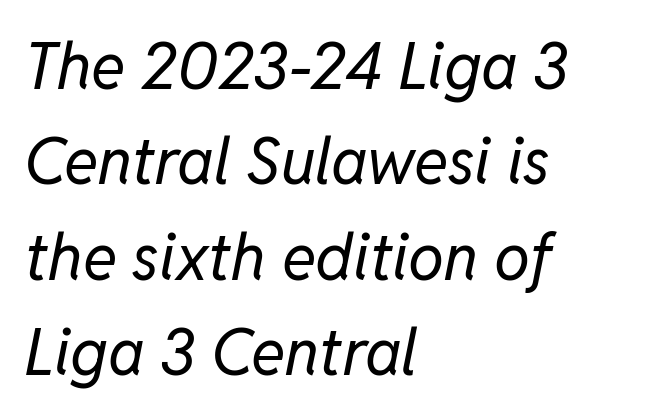
{"italic": "yes", "lean": "right", "slant_degrees": 11, "bold": "no", "weight": "regular", "width": "normal", "stroke_contrast": "low", "x_height": "medium", "monospaced": "no", "underline": "no", "align": "left", "line_spacing": "normal", "line_spacing_ratio": 1.49, "letter_spacing": "normal", "letter_spacing_em": 0.0, "glyph_px": 64}
